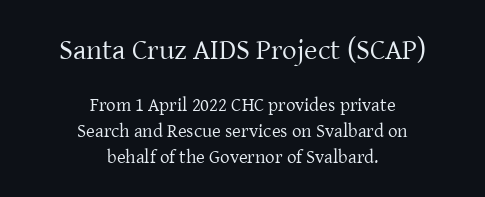
A typesetter would call this zero additional tracking. Look at the glyph heights: the upper group is clearly the bigger setting. Vertical strokes here are truly vertical. Examine the stroke ends and you'll spot serifs.
